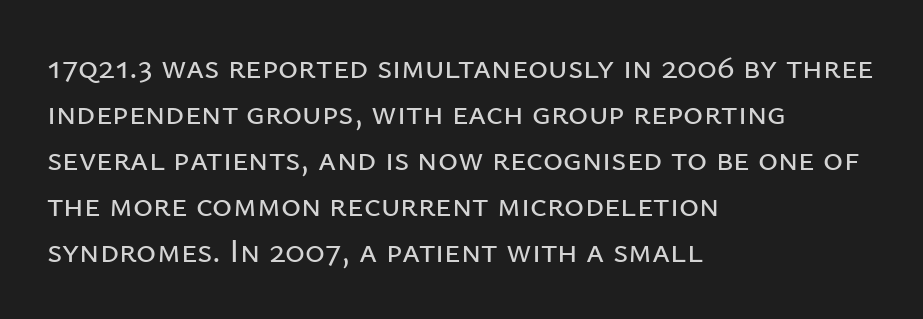
The space between consecutive lines is moderate. What kind of face is this? One without serifs — a sans. Every stem runs plumb, perpendicular to the baseline. Layout note: lines flush left. You could not count columns in this text — the font is proportionally spaced.
